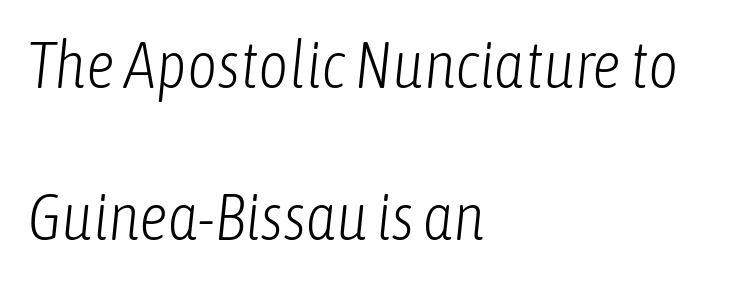
Anything drawn beneath the words? Only blank space. Reading down the column, the eye jumps a long way to each next line. Spacing verdict: proportional, widths tailored to each character. The rag falls on the right side of this text block. Unbolded letterforms with no extra heft. In terms of letterspacing, this is plain default setting.
